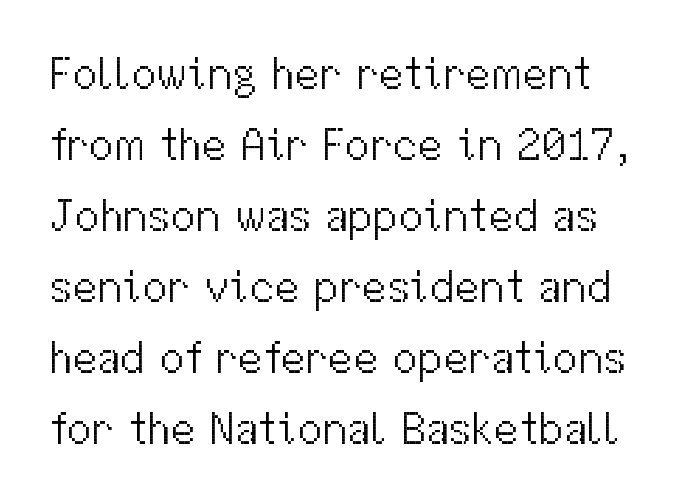
Q: Is the text bold? A: No.
Q: Is the text italic (slanted)? A: No, it is upright.
Q: Is the typeface a serif or a sans-serif typeface? A: Sans-serif.
Q: Is the text underlined? A: No.
Q: Is the spacing between letters normal or unusually wide? A: Normal.
Q: Is the spacing between lines tight, normal or loose? A: Normal.
Q: Width (condensed, normal, or wide)? A: Normal.
Q: Stroke contrast? A: Medium.
Q: x-height? A: Medium.
Q: Monospaced? A: No.
